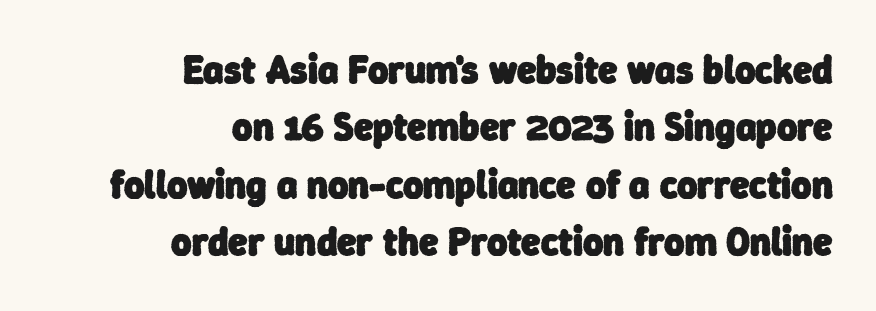
The image shows 39 px heavy sans-serif type; set right-aligned, normal line spacing (1.47x), normal letter spacing, not underlined; low stroke contrast and a medium x-height.
